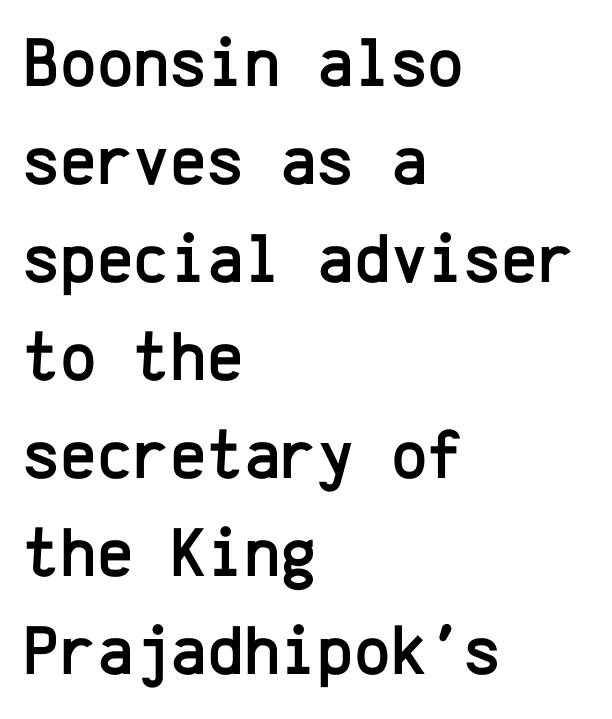
The foot of each line stays bare and open. Each letter's strokes conclude bluntly, with no projecting serifs. These lines were composed using upright roman letters. The space between consecutive lines is moderate. Think of a typewriter: that constant character pitch is what you see here. A student would call this left alignment; a typographer would say flush left, rag right.
